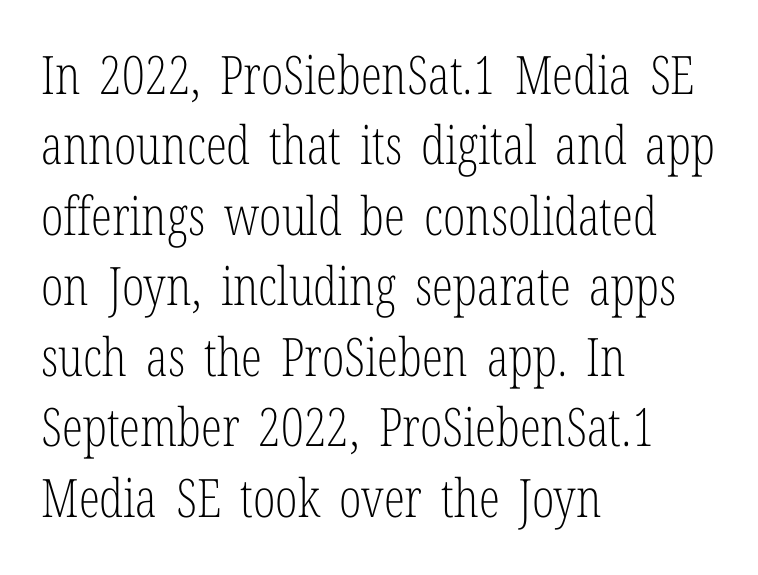
Q: Is the text bold? A: No.
Q: Is the text italic (slanted)? A: No, it is upright.
Q: Is the typeface a serif or a sans-serif typeface? A: Serif.
Q: Is the text underlined? A: No.
Q: How is the paragraph aligned? A: Left-aligned.
Q: Is the spacing between letters normal or unusually wide? A: Normal.
Q: Is the spacing between lines tight, normal or loose? A: Normal.
Q: Width (condensed, normal, or wide)? A: Condensed.
Q: Stroke contrast? A: Low.
Q: x-height? A: Medium.
Q: Monospaced? A: No.
